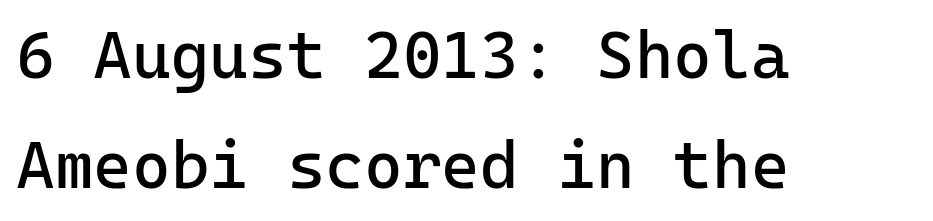
The image shows 66 px regular-weight sans-serif type, upright, monospaced; set left-aligned, normal line spacing (1.67x), normal letter spacing, not underlined; low stroke contrast and a medium x-height.
